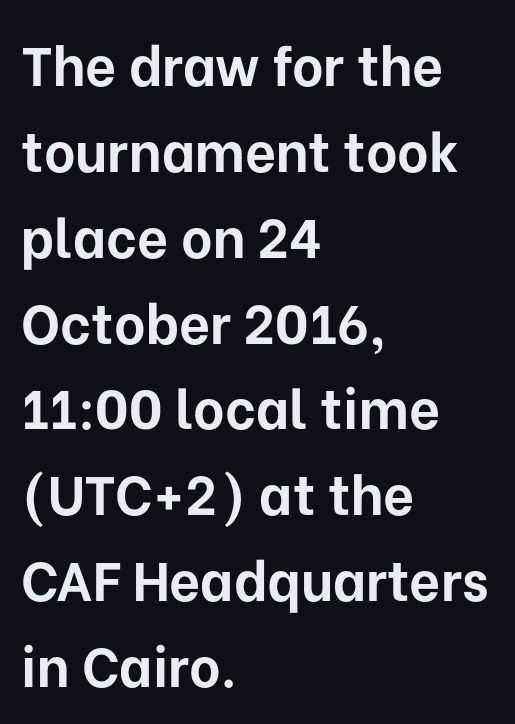
Note: no serifs on the glyphs. Unmarked baselines from the first word to the last. Think of a printed novel: that variable character pitch is what you see here. Whoever set this chose a conventional vertical rhythm. Every character sits straight up, as roman type does. Chunky letters — that's bold for sure.
